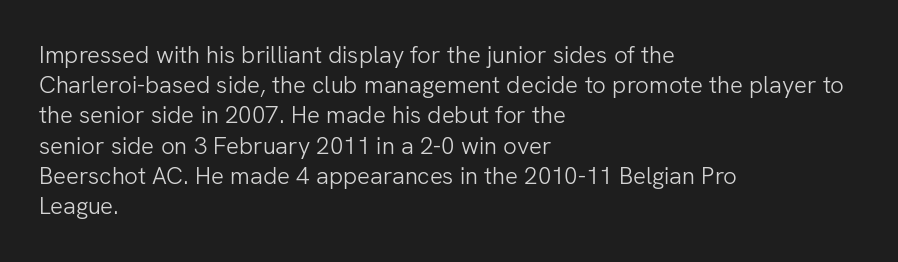
Q: Is the text bold? A: No.
Q: Is the text italic (slanted)? A: No, it is upright.
Q: Is the text underlined? A: No.
Q: How is the paragraph aligned? A: Left-aligned.
Q: Is the spacing between letters normal or unusually wide? A: Normal.
Q: Is the spacing between lines tight, normal or loose? A: Normal.
